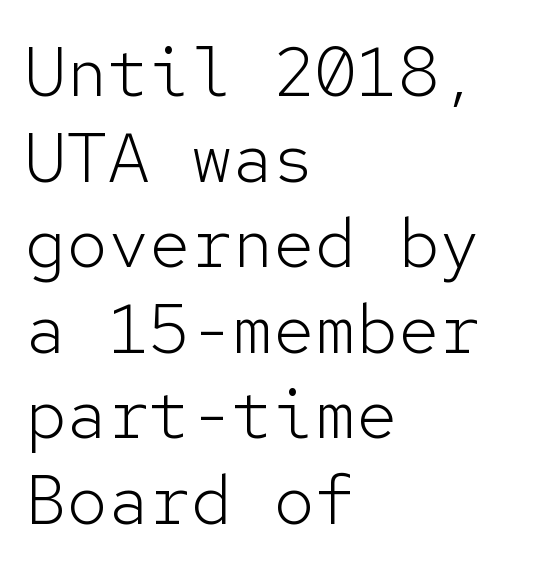
{"serif": "no", "italic": "no", "bold": "no", "weight": "light", "width": "normal", "stroke_contrast": "low", "x_height": "medium", "monospaced": "yes", "underline": "no", "align": "left", "line_spacing_ratio": 1.24, "letter_spacing": "normal", "letter_spacing_em": 0.0, "glyph_px": 69}
